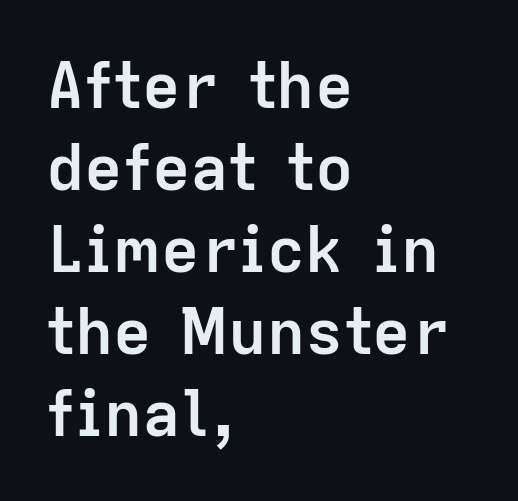
A typesetter would call this zero additional tracking. The paragraph shown leans on its left margin. The typography opts for an upright posture over an oblique one. Its strokes are broad and dark, the hallmark of bold type. Spacing verdict: proportional, widths tailored to each character. This block has exactly the height ordinary leading produces.
